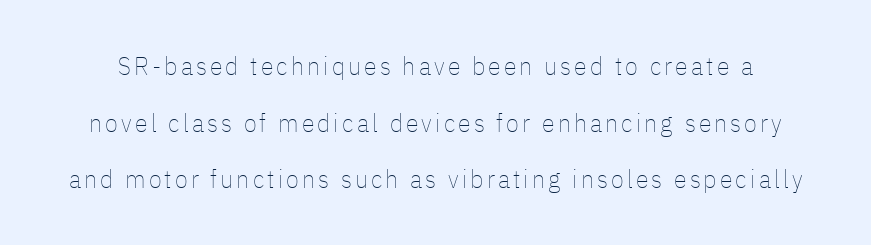
{"italic": "no", "bold": "no", "underline": "no", "line_spacing": "loose", "line_spacing_ratio": 2.18, "glyph_px": 26}
